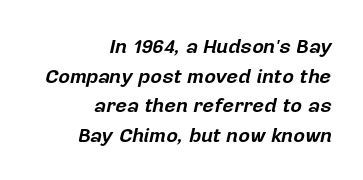
{"italic": "yes", "lean": "right", "slant_degrees": 12, "bold": "yes", "underline": "no", "align": "right", "line_spacing": "normal", "line_spacing_ratio": 1.48, "letter_spacing": "normal", "letter_spacing_em": 0.0, "glyph_px": 20}
